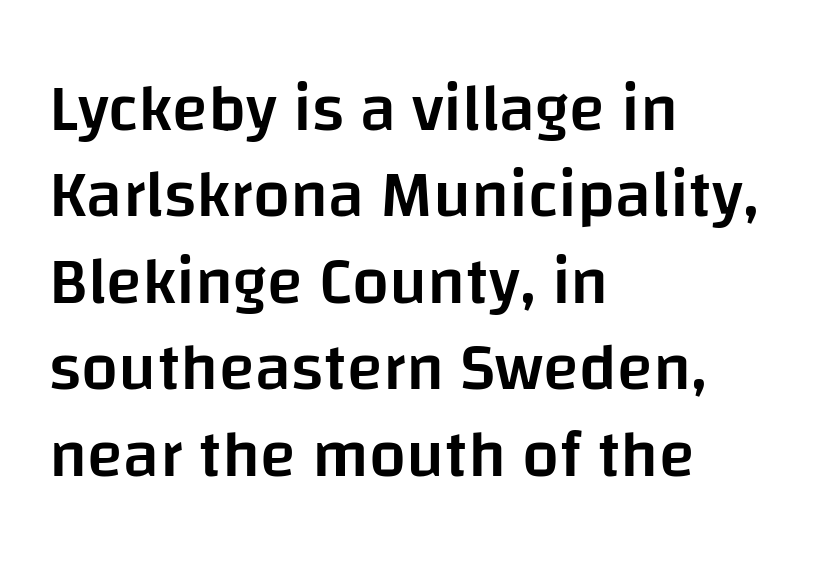
{"serif": "no", "italic": "no", "bold": "semi", "weight": "semibold", "width": "normal", "stroke_contrast": "low", "x_height": "large", "monospaced": "no", "underline": "no", "align": "left", "line_spacing": "normal", "line_spacing_ratio": 1.31, "letter_spacing": "normal", "letter_spacing_em": 0.0, "glyph_px": 66}
